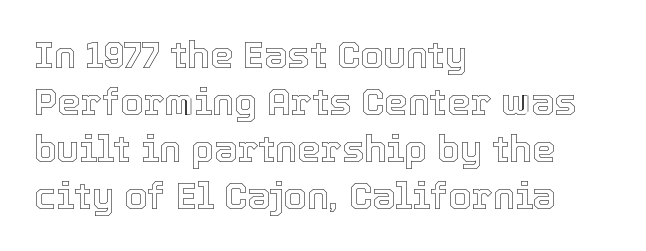
Q: Is the text italic (slanted)? A: No, it is upright.
Q: Is the text underlined? A: No.
Q: How is the paragraph aligned? A: Left-aligned.
Q: Is the spacing between letters normal or unusually wide? A: Normal.
Q: Is the spacing between lines tight, normal or loose? A: Normal.
Q: Width (condensed, normal, or wide)? A: Normal.
Q: x-height? A: Medium.
Q: Monospaced? A: No.
